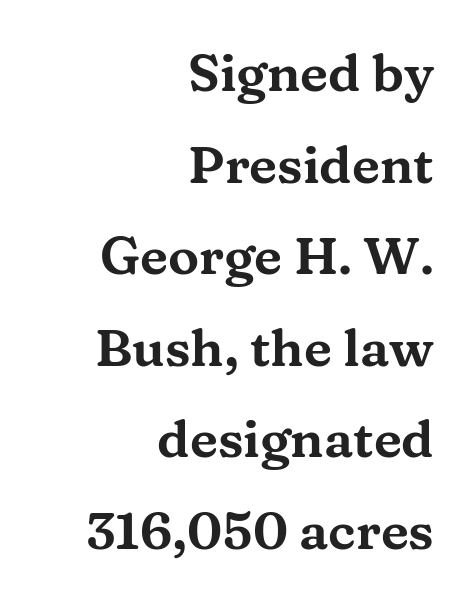
The image shows 52 px wide serif type, upright; set right-aligned, line spacing 1.76x, normal letter spacing, not underlined; medium stroke contrast and a medium x-height.
